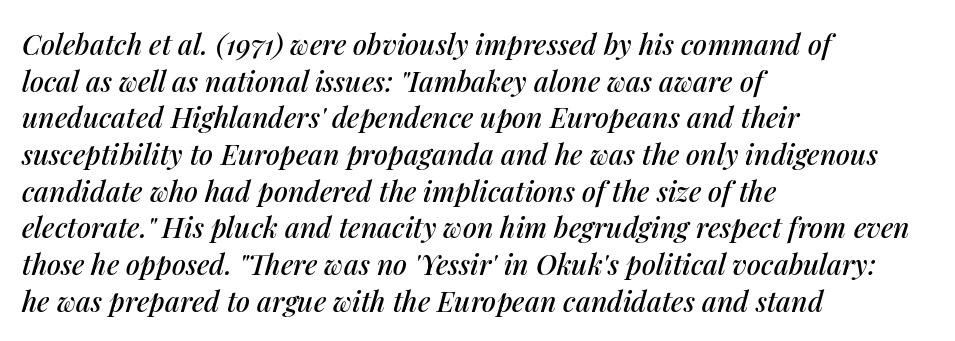
Each letter keeps its own natural width here, so spacing adapts to shape. The words here are not underlined. If you drew a ruler down the left edge, every line would touch it. Successive baselines arrive at the customary interval. There's an unmistakable incline to the writing here. In terms of letterspacing, this is plain default setting.
